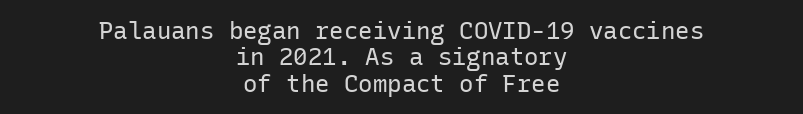
The image shows 24 px text type, upright; set centered, tight line spacing (1.1x), normal letter spacing, not underlined.
